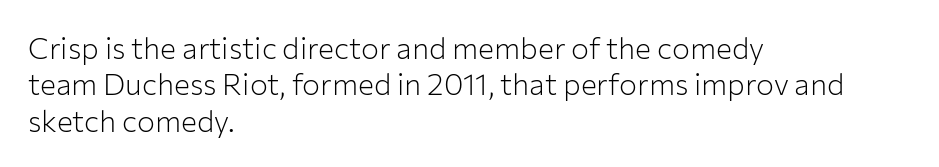
The font family rendered here belongs to the sans-serif group. Rule under the text: the space is simply empty. Think of a printed novel: that variable character pitch is what you see here. Is the block centered? No — it sits flush against the left margin. Compared with typical body copy, the letter spacing here is the same.
